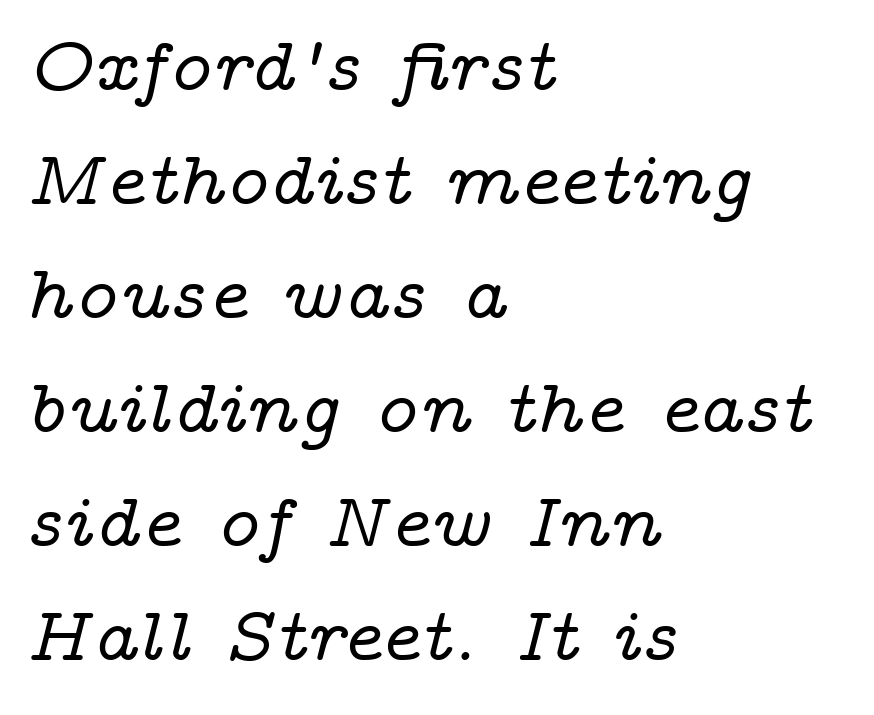
The image shows 77 px wide serif type, italic (leaning right); set left-aligned, normal line spacing (1.48x), normal letter spacing, not underlined; low stroke contrast and a medium x-height.
